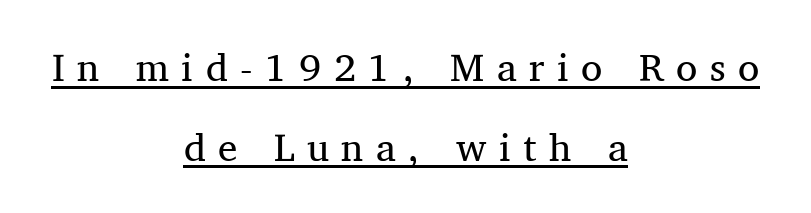
Q: Is the text bold? A: No.
Q: Is the text italic (slanted)? A: No, it is upright.
Q: Is the typeface a serif or a sans-serif typeface? A: Serif.
Q: Is the text underlined? A: Yes.
Q: How is the paragraph aligned? A: Centered.
Q: Is the spacing between letters normal or unusually wide? A: Unusually wide.
Q: Is the spacing between lines tight, normal or loose? A: Loose.
Q: Width (condensed, normal, or wide)? A: Normal.
Q: Stroke contrast? A: Medium.
Q: x-height? A: Medium.
Q: Monospaced? A: No.
